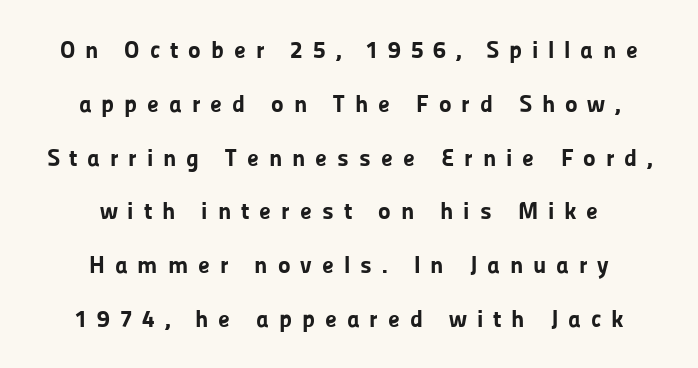
The type is letterspaced generously, with wide tracking. A dark, heavy texture on the line: the type is bold. Does the leading feel generous? Absolutely, it's lavish. Is there any slant? The stems are plumb. These lines stack symmetrically, like a column narrowing and widening about its center.
